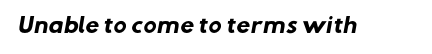
Q: Is the text bold? A: Yes.
Q: Is the text underlined? A: No.
Q: Is the spacing between letters normal or unusually wide? A: Normal.
